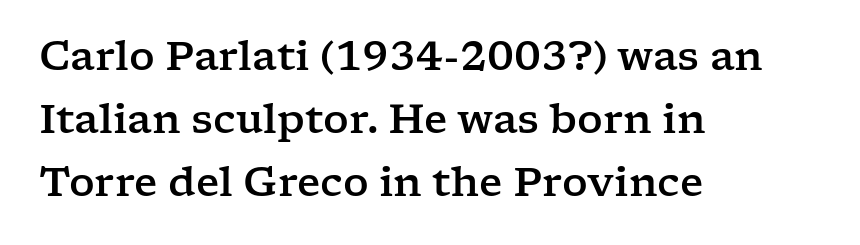
Q: Is the text italic (slanted)? A: No, it is upright.
Q: Is the typeface a serif or a sans-serif typeface? A: Serif.
Q: Is the text underlined? A: No.
Q: How is the paragraph aligned? A: Left-aligned.
Q: Is the spacing between letters normal or unusually wide? A: Normal.
Q: Is the spacing between lines tight, normal or loose? A: Normal.
Q: Width (condensed, normal, or wide)? A: Wide.
Q: Stroke contrast? A: Low.
Q: x-height? A: Medium.
Q: Monospaced? A: No.
